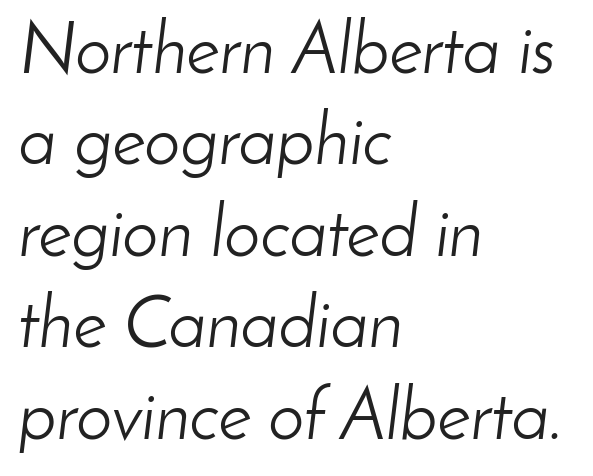
The image shows 72 px light type, italic (leaning right); set left-aligned, normal line spacing (1.27x), normal letter spacing, not underlined; low stroke contrast and a small x-height.
